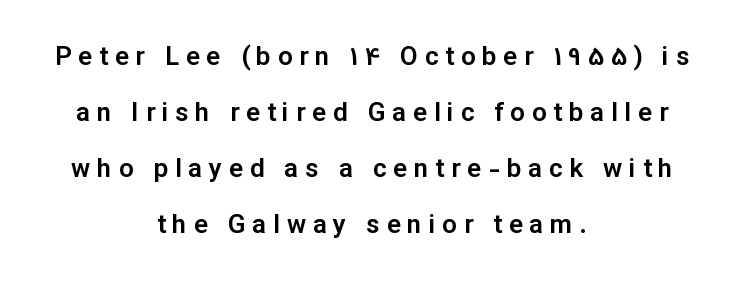
Loosely led — the rows are spread out. Which margin do the lines hug? Neither — every line sits in the middle. These lines have a slow, spaced-out rhythm from letter to letter. It's the straight-up-and-down kind of type. Beneath every word, the page is bare.
